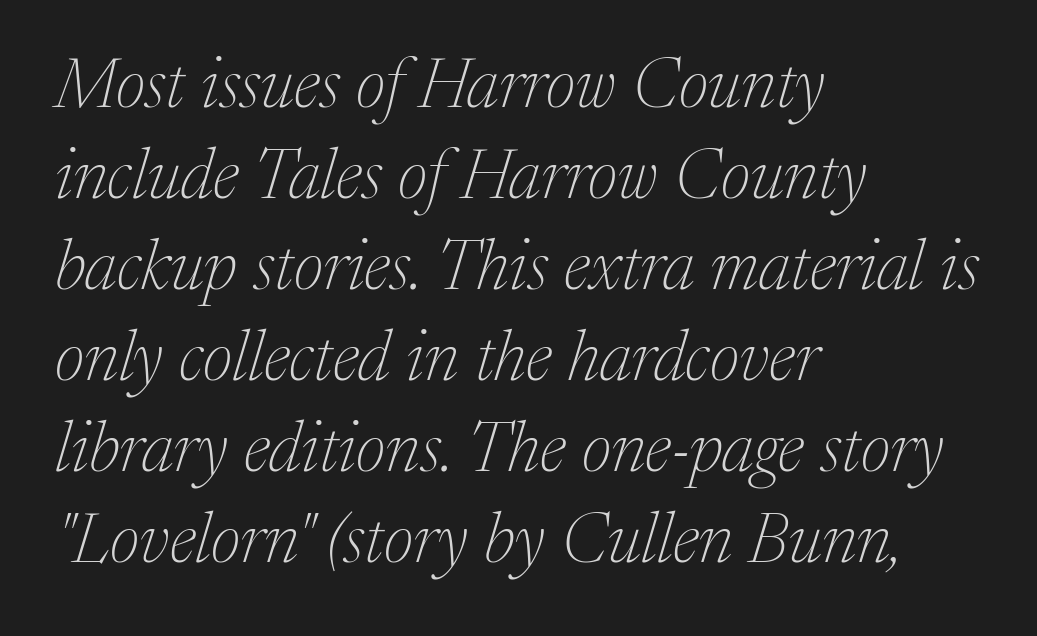
{"serif": "yes", "italic": "yes", "lean": "right", "slant_degrees": 17, "bold": "no", "weight": "thin", "width": "normal", "stroke_contrast": "medium", "x_height": "medium", "monospaced": "no", "underline": "no", "align": "left", "line_spacing": "normal", "line_spacing_ratio": 1.3, "letter_spacing": "normal", "letter_spacing_em": 0.0, "glyph_px": 70}
